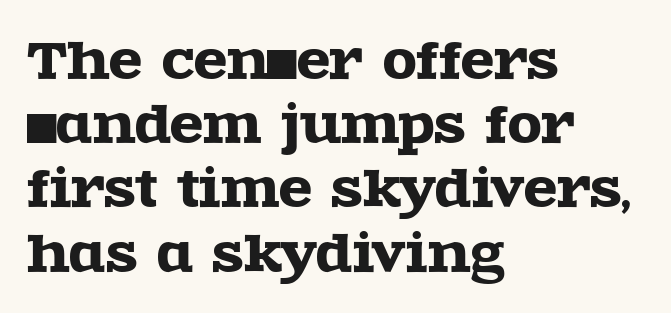
The text was rendered using a seriffed face with decorative stroke endings. This sample keeps an unexceptional amount of space between lines. Character widths vary here, with narrow letters taking less room than wide ones. Nobody drew a line under any word here. The lines are quadded left. The face used here is rendered with its standard letterfit.
